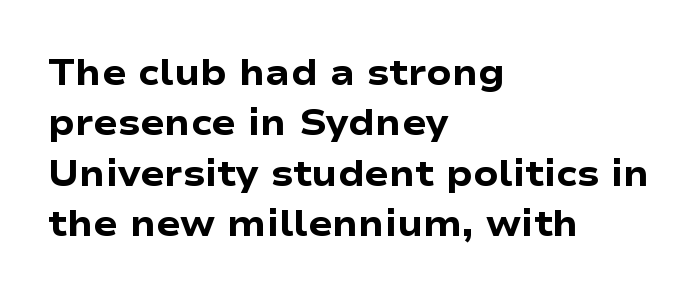
{"serif": "no", "italic": "no", "bold": "yes", "weight": "heavy", "width": "wide", "stroke_contrast": "low", "x_height": "medium", "monospaced": "no", "underline": "no", "align": "left", "line_spacing": "normal", "line_spacing_ratio": 1.4, "letter_spacing": "normal", "letter_spacing_em": 0.0, "glyph_px": 36}
